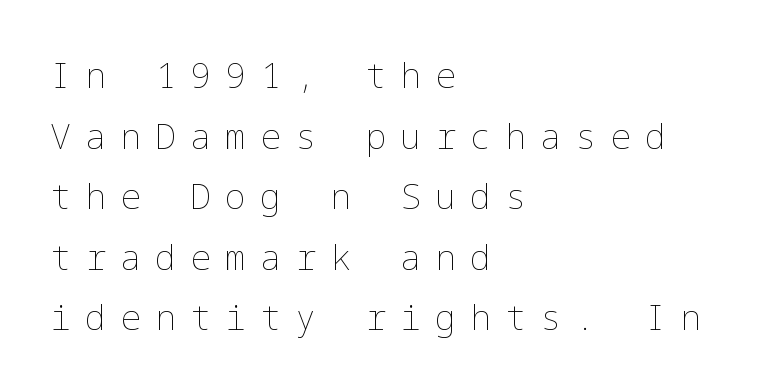
{"italic": "no", "bold": "no", "weight": "thin", "width": "normal", "stroke_contrast": "low", "x_height": "medium", "underline": "no", "align": "left", "line_spacing_ratio": 1.73, "letter_spacing": "wide", "letter_spacing_em": 0.4, "glyph_px": 35}
